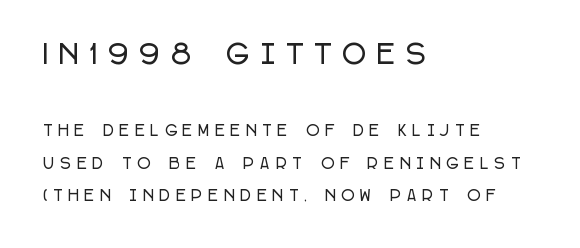
{"italic": "no", "underline": "no", "align": "left", "line_spacing": "loose", "line_spacing_ratio": 2.32, "letter_spacing": "wide", "letter_spacing_em": 0.44, "larger_block": "first", "size_ratio": 1.86, "glyph_px": 26}
